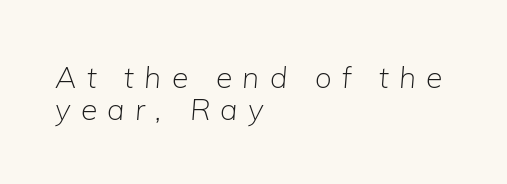
Alignment: flush left. The face used here is rendered with a markedly widened letterfit. These lines huddle together more closely than default settings would place them. Each letter keeps its own natural width here, so spacing adapts to shape.
